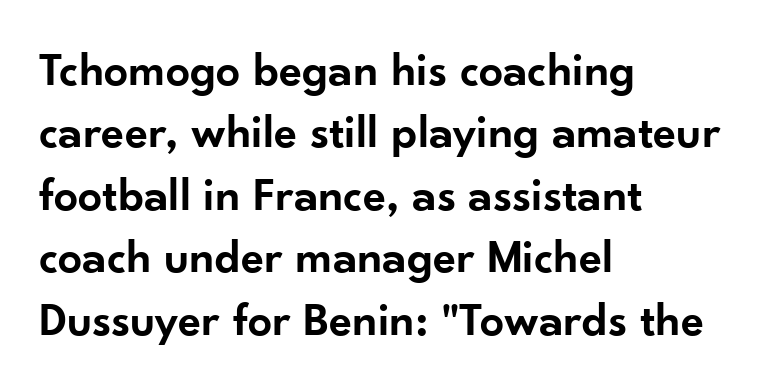
{"serif": "no", "italic": "no", "bold": "semi", "weight": "semibold", "width": "normal", "stroke_contrast": "low", "x_height": "small", "monospaced": "no", "underline": "no", "align": "left", "line_spacing": "normal", "line_spacing_ratio": 1.3, "letter_spacing": "normal", "letter_spacing_em": 0.0, "glyph_px": 48}
